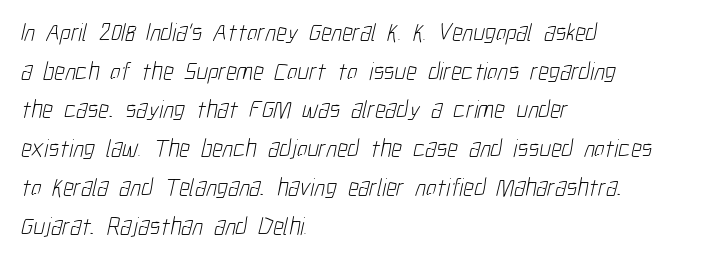
The face looks like a standard text weight, possibly lighter. How are the letters spaced? Ordinarily, with no added tracking. The paragraph has a hard left edge and a soft right edge. The specimen omits any rule beneath the text block's lines. Is there much room between lines? A standard amount, neither cramped nor airy.
